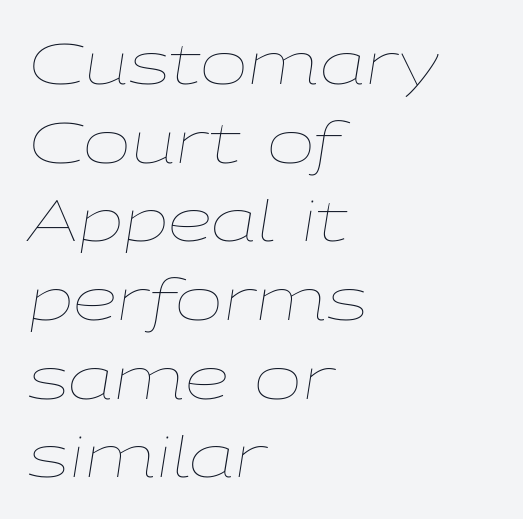
Here the glyphs are tracked normally, forming tight word shapes. The block of text has a typical density, with ordinary space between rows. Is this a fixed-width face? No — the glyphs have proportional, varying widths. Notice how the stems are inclined rather than vertical — that's the hallmark of italics. The glyphs are unaccompanied by any horizontal stroke below them.
